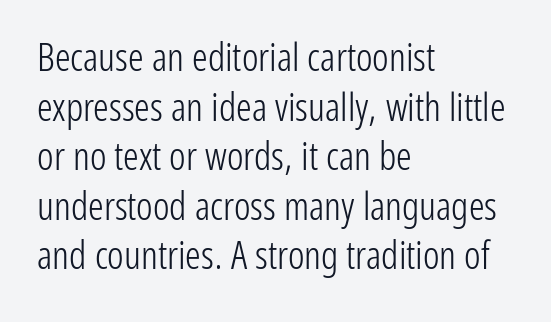
What stands out about the letter spacing? Nothing — it is the standard amount. Evenly set lines give the paragraph a standard silhouette. Alignment: flush left. Notice how the stems are strictly vertical — no italics here. Descenders hang freely into open space. The letterforms sit at book weight or below.
